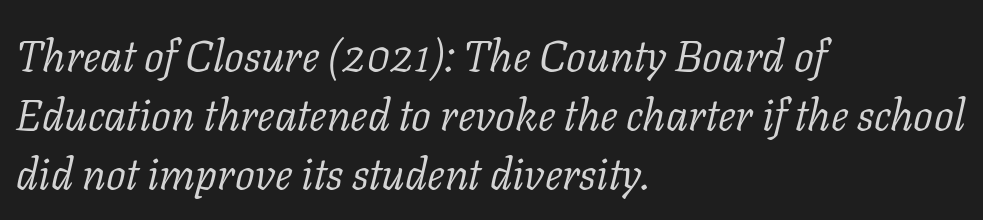
The image shows 44 px light serif type, italic (leaning right); set left-aligned, normal line spacing (1.34x), normal letter spacing, not underlined; low stroke contrast and a medium x-height.
